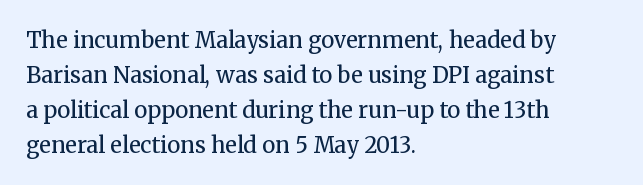
Q: Is the text bold? A: No.
Q: Is the text italic (slanted)? A: No, it is upright.
Q: Is the text underlined? A: No.
Q: How is the paragraph aligned? A: Left-aligned.
Q: Is the spacing between letters normal or unusually wide? A: Normal.
Q: Is the spacing between lines tight, normal or loose? A: Normal.
